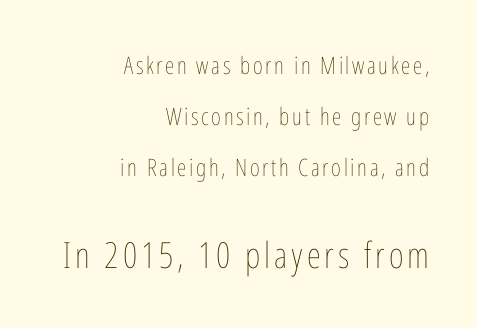
{"italic": "no", "bold": "no", "weight": "thin", "width": "condensed", "stroke_contrast": "low", "x_height": "medium", "monospaced": "no", "underline": "no", "align": "right", "line_spacing": "loose", "line_spacing_ratio": 2.12, "larger_block": "second", "size_ratio": 1.5, "glyph_px": 36}
